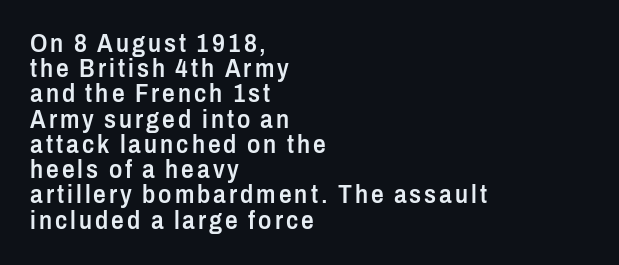
Q: Is the text bold? A: Semi-bold.
Q: Is the text italic (slanted)? A: No, it is upright.
Q: Is the text underlined? A: No.
Q: How is the paragraph aligned? A: Left-aligned.
Q: Is the spacing between lines tight, normal or loose? A: Tight.
